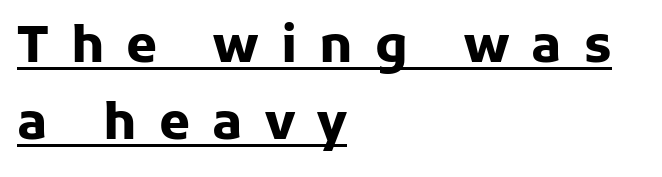
Q: Is the text bold? A: Yes.
Q: Is the text italic (slanted)? A: No, it is upright.
Q: Is the typeface a serif or a sans-serif typeface? A: Sans-serif.
Q: Is the text underlined? A: Yes.
Q: How is the paragraph aligned? A: Left-aligned.
Q: Is the spacing between letters normal or unusually wide? A: Unusually wide.
Q: Is the spacing between lines tight, normal or loose? A: Normal.
Q: Width (condensed, normal, or wide)? A: Normal.
Q: Stroke contrast? A: Low.
Q: x-height? A: Medium.
Q: Monospaced? A: No.
